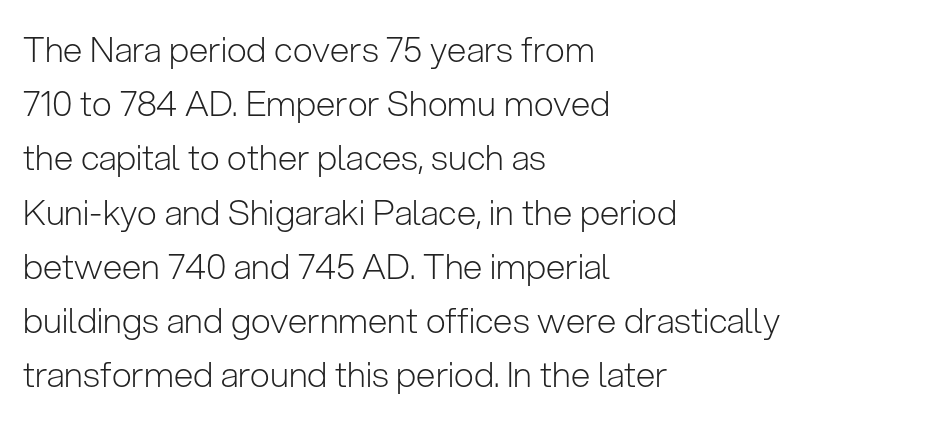
The face used here is rendered with its standard letterfit. The rows are spaced the way most documents space them. A typesetter would call this proportional, since set widths differ per character. Lines of text with bare space underneath. A quiet, ordinary-to-light weight characterises the typeface.
